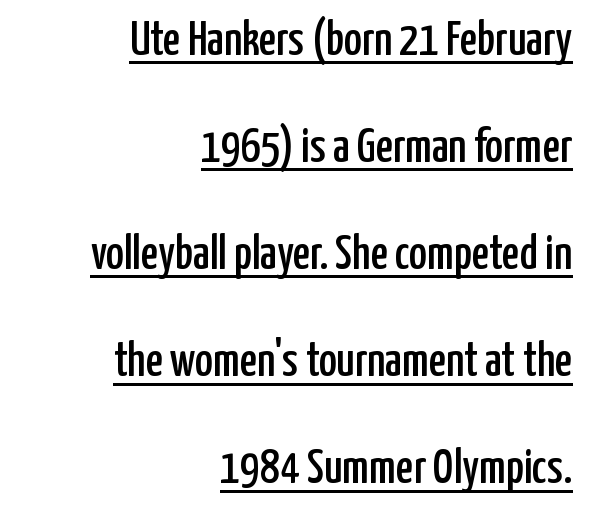
Q: Is the text italic (slanted)? A: No, it is upright.
Q: Is the typeface a serif or a sans-serif typeface? A: Sans-serif.
Q: Is the text underlined? A: Yes.
Q: How is the paragraph aligned? A: Right-aligned.
Q: Is the spacing between letters normal or unusually wide? A: Normal.
Q: Is the spacing between lines tight, normal or loose? A: Loose.
Q: Width (condensed, normal, or wide)? A: Condensed.
Q: Stroke contrast? A: Low.
Q: x-height? A: Medium.
Q: Monospaced? A: No.
